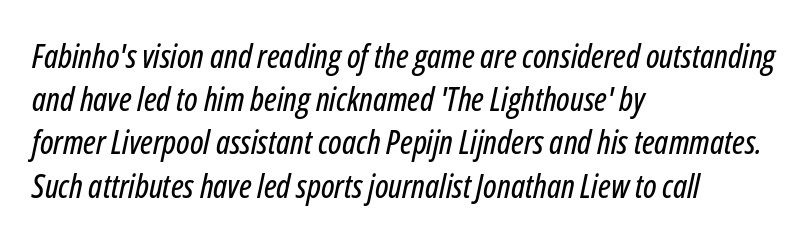
The letters advance in unequal steps, a hallmark of proportional type. The lines are quadded left. Look at the tracking — it's just the regular setting, nothing added. Beneath every word, the page is bare. Quick note: interline space is typical. Posture: slanted.
